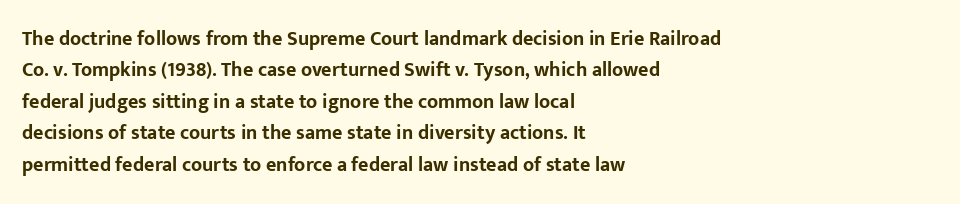
The image shows 20 px bold type, upright; set left-aligned, normal line spacing (1.57x), normal letter spacing, not underlined.
